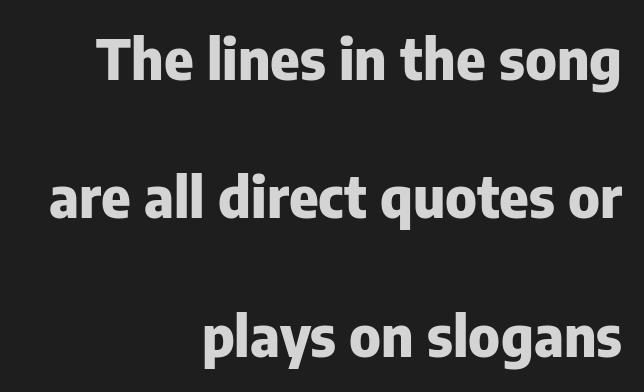
Q: Is the text bold? A: Yes.
Q: Is the text italic (slanted)? A: No, it is upright.
Q: Is the typeface a serif or a sans-serif typeface? A: Sans-serif.
Q: Is the text underlined? A: No.
Q: How is the paragraph aligned? A: Right-aligned.
Q: Is the spacing between letters normal or unusually wide? A: Normal.
Q: Is the spacing between lines tight, normal or loose? A: Loose.
Q: Width (condensed, normal, or wide)? A: Normal.
Q: Stroke contrast? A: Low.
Q: x-height? A: Medium.
Q: Monospaced? A: No.
